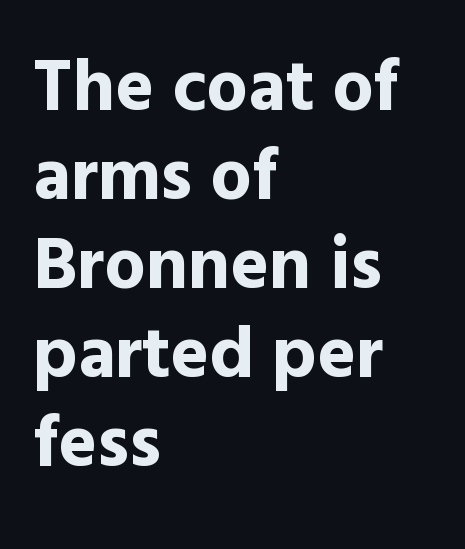
Serifs: no, the terminals of the letterforms are clean. Every character sits straight up, as roman type does. Line beginnings align vertically; line endings do not. These words are printed bold, with thick strokes throughout. The space directly below the letters is spotless.
